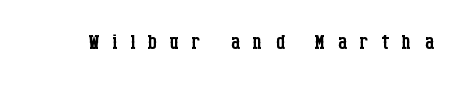
{"serif": "yes", "italic": "no", "bold": "no", "weight": "regular", "width": "condensed", "stroke_contrast": "low", "x_height": "large", "monospaced": "no", "underline": "no", "letter_spacing": "wide", "letter_spacing_em": 0.45, "glyph_px": 28}
